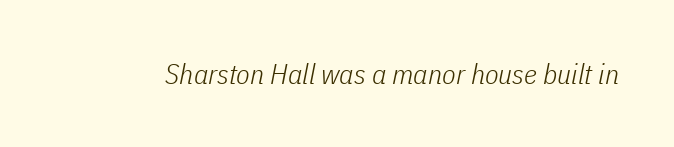
The image shows 28 px light, condensed type, italic (leaning right); set normal letter spacing, not underlined; low stroke contrast and a medium x-height.
